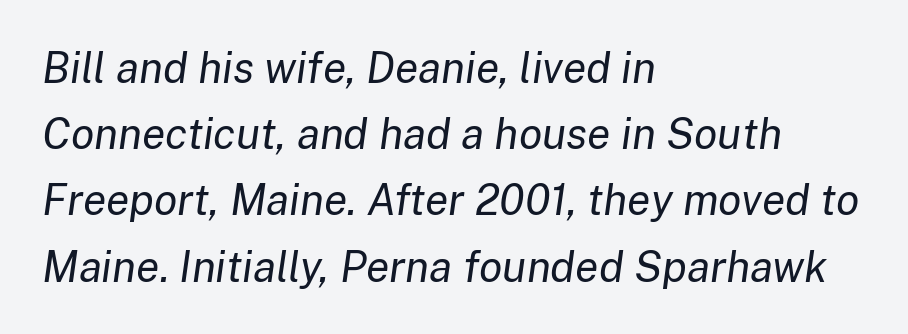
Q: Is the text bold? A: No.
Q: Is the text italic (slanted)? A: Yes, it leans right by about 8 degrees.
Q: Is the text underlined? A: No.
Q: How is the paragraph aligned? A: Left-aligned.
Q: Is the spacing between letters normal or unusually wide? A: Normal.
Q: Is the spacing between lines tight, normal or loose? A: Normal.
Q: Width (condensed, normal, or wide)? A: Normal.
Q: Stroke contrast? A: Low.
Q: x-height? A: Medium.
Q: Monospaced? A: No.
